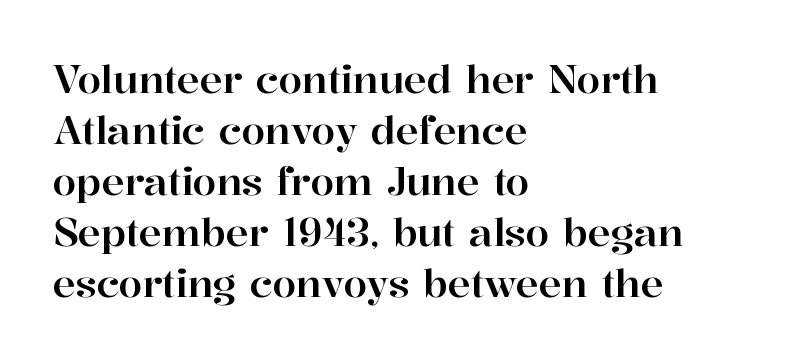
{"serif": "yes", "italic": "no", "width": "normal", "stroke_contrast": "high", "x_height": "medium", "monospaced": "no", "underline": "no", "align": "left", "line_spacing": "normal", "line_spacing_ratio": 1.34, "letter_spacing": "normal", "letter_spacing_em": 0.0, "glyph_px": 38}
